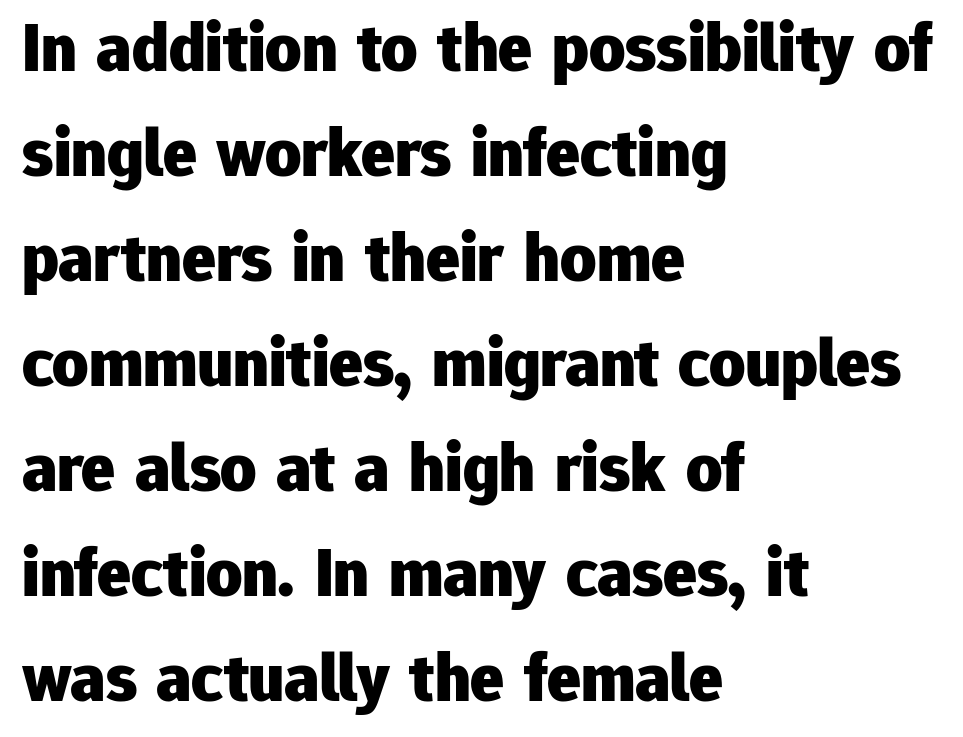
Interline gaps are of average width in this sample. The letters advance in unequal steps, a hallmark of proportional type. This rendering features lettering with no underline. Every stem runs plumb, perpendicular to the baseline. Nothing sits at the stroke ends, so this counts as sans-serif.
